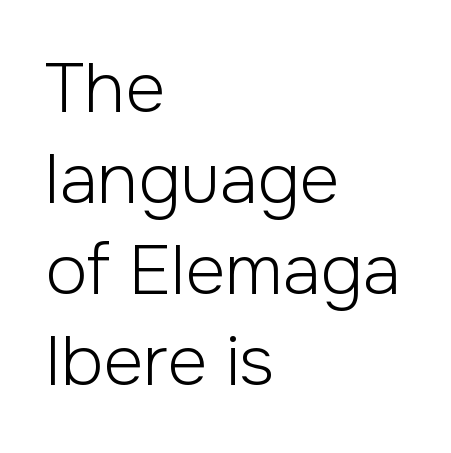
Q: Is the text bold? A: No.
Q: Is the text italic (slanted)? A: No, it is upright.
Q: Is the typeface a serif or a sans-serif typeface? A: Sans-serif.
Q: Is the text underlined? A: No.
Q: How is the paragraph aligned? A: Left-aligned.
Q: Is the spacing between letters normal or unusually wide? A: Normal.
Q: Is the spacing between lines tight, normal or loose? A: Normal.
Q: Width (condensed, normal, or wide)? A: Normal.
Q: Stroke contrast? A: Low.
Q: x-height? A: Medium.
Q: Monospaced? A: No.
